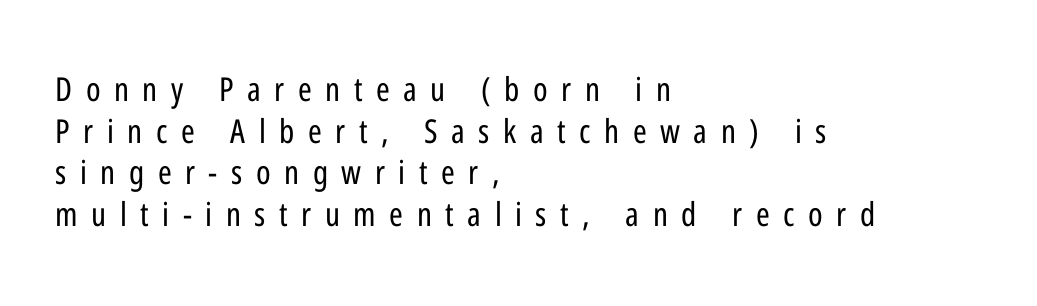
{"serif": "no", "italic": "no", "bold": "no", "weight": "regular", "width": "condensed", "stroke_contrast": "low", "x_height": "medium", "monospaced": "no", "underline": "no", "align": "left", "line_spacing": "normal", "line_spacing_ratio": 1.26, "letter_spacing": "wide", "letter_spacing_em": 0.41, "glyph_px": 33}
